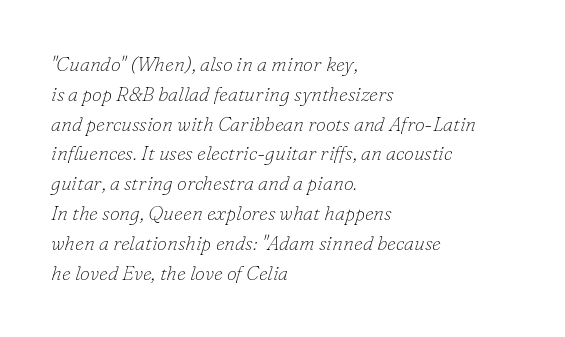
Q: Is the text bold? A: No.
Q: Is the text italic (slanted)? A: Yes, it leans right by about 16 degrees.
Q: Is the text underlined? A: No.
Q: How is the paragraph aligned? A: Left-aligned.
Q: Is the spacing between letters normal or unusually wide? A: Normal.
Q: Is the spacing between lines tight, normal or loose? A: Normal.
